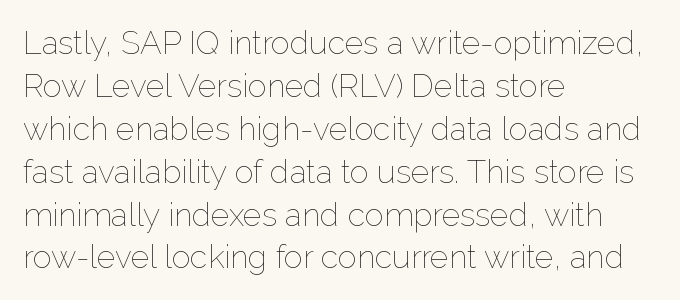
{"italic": "no", "bold": "no", "weight": "thin", "width": "normal", "stroke_contrast": "low", "x_height": "medium", "monospaced": "no", "underline": "no", "align": "left", "line_spacing": "normal", "line_spacing_ratio": 1.34, "letter_spacing": "normal", "letter_spacing_em": 0.0, "glyph_px": 32}
